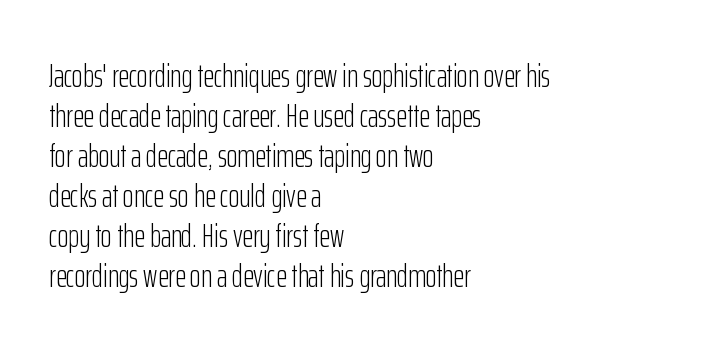
Grotesque or geometric, the face here clearly has no serifs. One-word summary of the alignment: left. The letters stand straight up with perfectly vertical stems. A typesetter would call this proportional, since set widths differ per character. The passage shown is not underscored anywhere.
